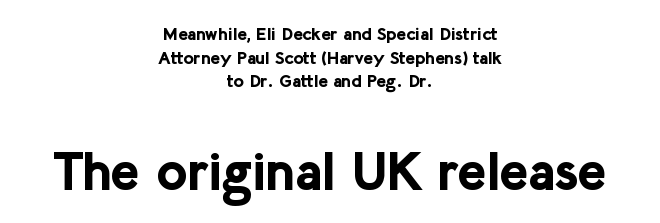
{"serif": "no", "italic": "no", "bold": "yes", "weight": "bold", "width": "normal", "stroke_contrast": "low", "x_height": "medium", "monospaced": "no", "underline": "no", "align": "center", "line_spacing": "normal", "line_spacing_ratio": 1.31, "letter_spacing": "normal", "letter_spacing_em": 0.0, "larger_block": "second", "size_ratio": 3.0, "glyph_px": 54}
